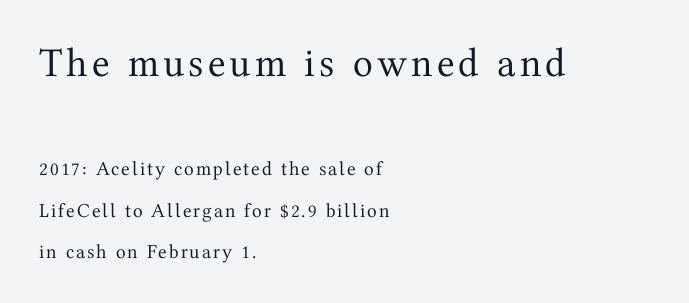
The image shows 41 px regular-weight serif type, upright; set left-aligned, loose line spacing (2.08x), not underlined; the first (top) block is 2.05x larger; medium stroke contrast and a medium x-height.
